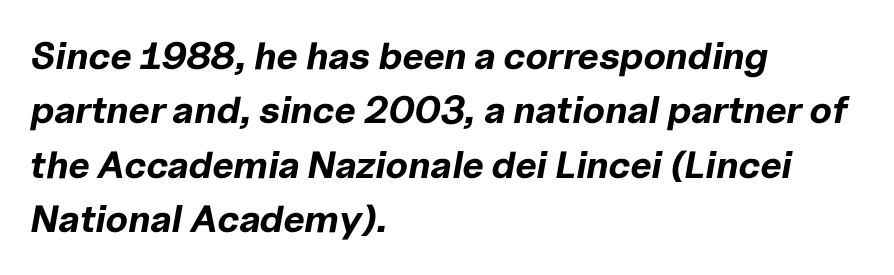
Q: Is the text bold? A: Yes.
Q: Is the text italic (slanted)? A: Yes, it leans right by about 10 degrees.
Q: Is the text underlined? A: No.
Q: How is the paragraph aligned? A: Left-aligned.
Q: Is the spacing between letters normal or unusually wide? A: Normal.
Q: Is the spacing between lines tight, normal or loose? A: Normal.
Q: Width (condensed, normal, or wide)? A: Normal.
Q: Stroke contrast? A: Low.
Q: x-height? A: Medium.
Q: Monospaced? A: No.
